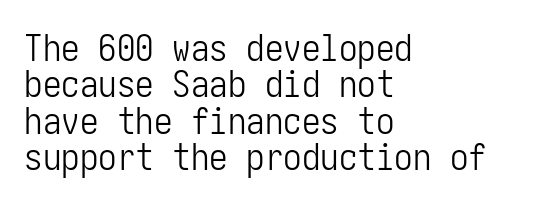
The typeface chosen for these lines omits serifs. Compared with typical body copy, the letter spacing here is the same. The letterforms sit at book weight or below. This rendering features lettering with no underline. Where is the straight margin? On the left.
